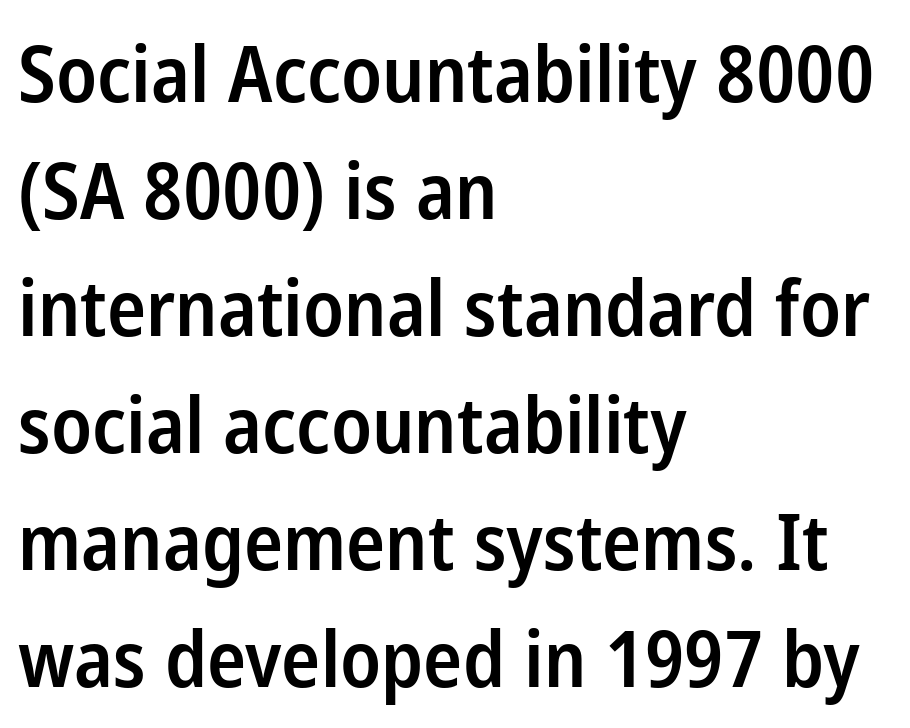
This rendering uses left alignment, leaving the right contour irregular. Does extra space separate the letters? No, they use regular spacing. Slightly chunky letters — semibold, I'd say, not full bold. Interline gaps are of average width in this sample. A typesetter would label this face a sans.
